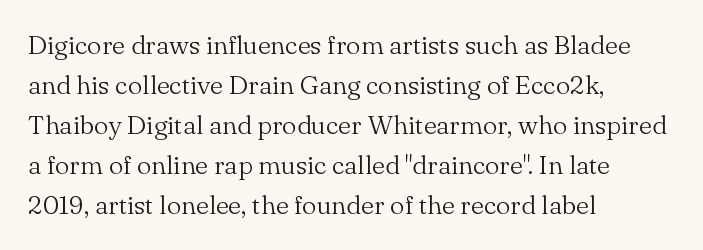
Q: Is the text bold? A: No.
Q: Is the text italic (slanted)? A: No, it is upright.
Q: Is the text underlined? A: No.
Q: How is the paragraph aligned? A: Left-aligned.
Q: Is the spacing between letters normal or unusually wide? A: Normal.
Q: Is the spacing between lines tight, normal or loose? A: Normal.
